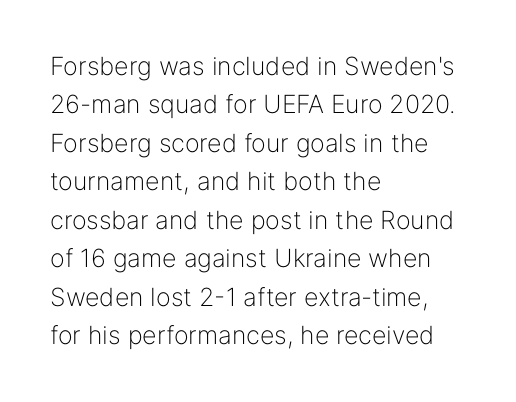
The image shows 25 px text type, upright; set left-aligned, normal line spacing (1.54x), normal letter spacing, not underlined.
